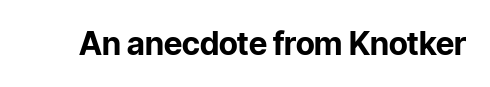
Do the characters align in a grid? No, the font is proportional. The strokes are fattened all the way to bold. The specimen omits any rule beneath the text block's lines. Words appear dense and cohesive because spacing is normal.
